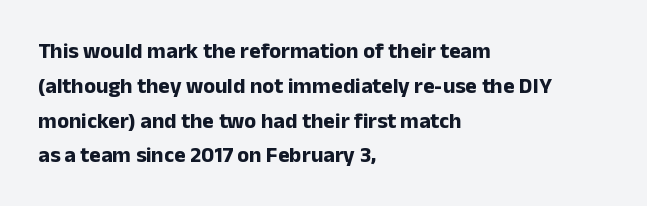
One-word summary of the alignment: left. Characters remain perfectly vertical along every line. Words float on clear page, feet unadorned. Look at the tracking — it's just the regular setting, nothing added.
